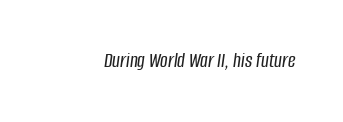
Q: Is the text italic (slanted)? A: Yes, it leans right by about 8 degrees.
Q: Is the text underlined? A: No.
Q: Is the spacing between letters normal or unusually wide? A: Normal.
